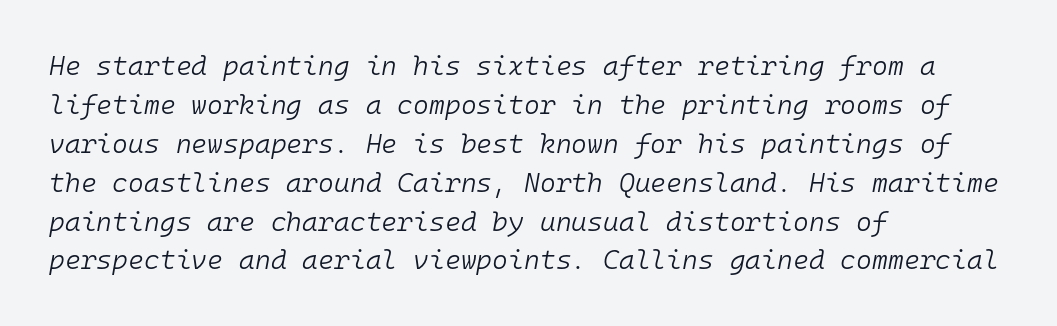
{"italic": "yes", "lean": "right", "slant_degrees": 10, "bold": "no", "underline": "no", "align": "left", "line_spacing": "normal", "line_spacing_ratio": 1.44, "letter_spacing": "normal", "letter_spacing_em": 0.0, "glyph_px": 27}
